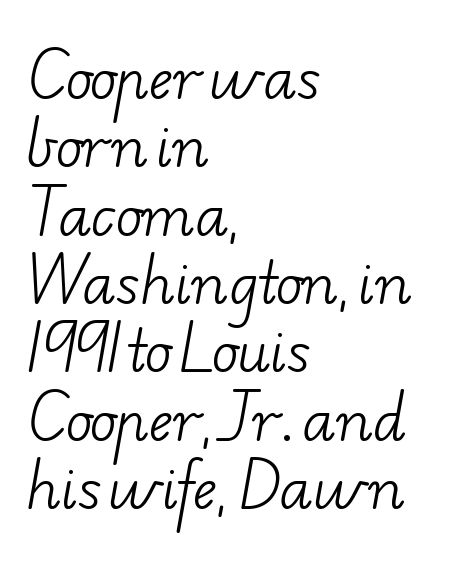
{"serif": "yes", "bold": "no", "weight": "light", "width": "wide", "stroke_contrast": "low", "x_height": "small", "monospaced": "no", "underline": "no", "align": "left", "line_spacing_ratio": 1.22, "letter_spacing": "normal", "letter_spacing_em": 0.0, "glyph_px": 56}
